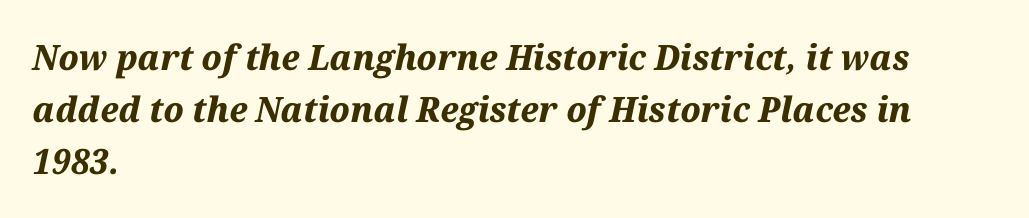
{"italic": "yes", "lean": "right", "slant_degrees": 12, "bold": "yes", "weight": "bold", "width": "normal", "stroke_contrast": "medium", "x_height": "medium", "monospaced": "no", "underline": "no", "align": "left", "line_spacing": "normal", "line_spacing_ratio": 1.49, "letter_spacing": "normal", "letter_spacing_em": 0.0, "glyph_px": 35}
